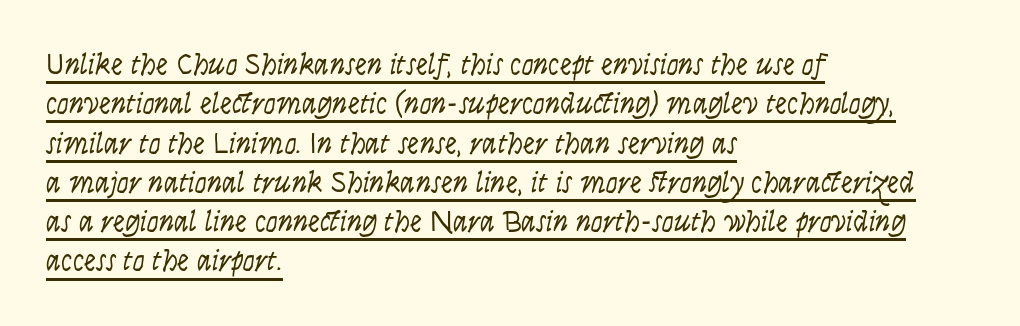
{"serif": "no", "bold": "no", "weight": "light", "width": "condensed", "stroke_contrast": "low", "x_height": "large", "monospaced": "no", "underline": "yes", "align": "left", "line_spacing": "normal", "line_spacing_ratio": 1.31, "letter_spacing": "normal", "letter_spacing_em": 0.0, "glyph_px": 30}
